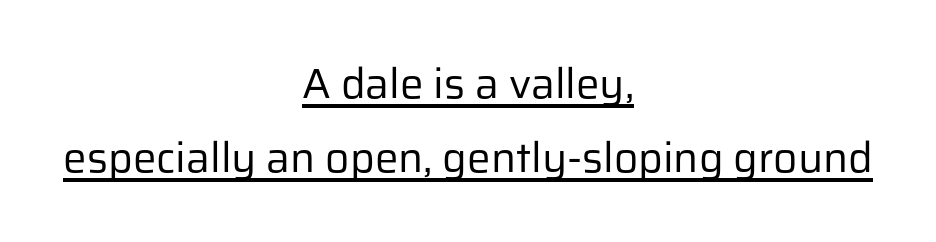
Q: Is the text bold? A: No.
Q: Is the text italic (slanted)? A: No, it is upright.
Q: Is the typeface a serif or a sans-serif typeface? A: Sans-serif.
Q: Is the text underlined? A: Yes.
Q: How is the paragraph aligned? A: Centered.
Q: Is the spacing between letters normal or unusually wide? A: Normal.
Q: Width (condensed, normal, or wide)? A: Normal.
Q: Stroke contrast? A: Low.
Q: x-height? A: Medium.
Q: Monospaced? A: No.
